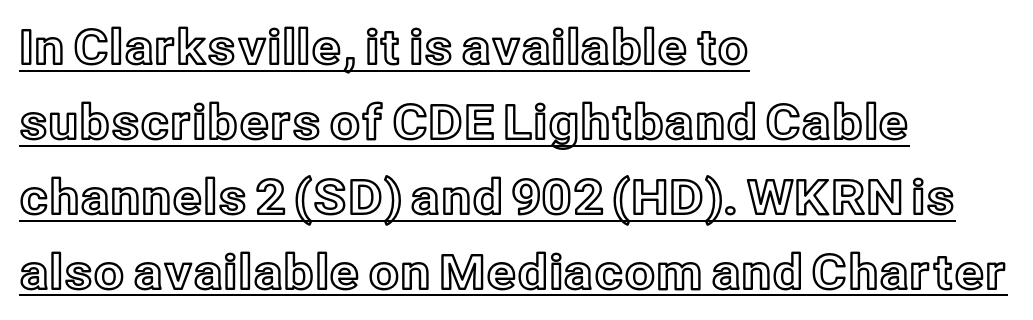
Underlined type. The rendering anchors every line to the left-hand side. Every character sits straight up, as roman type does. Nobody touched the tracking dial on this one. This sample keeps an unexceptional amount of space between lines. Is this a fixed-width face? No — the glyphs have proportional, varying widths.
